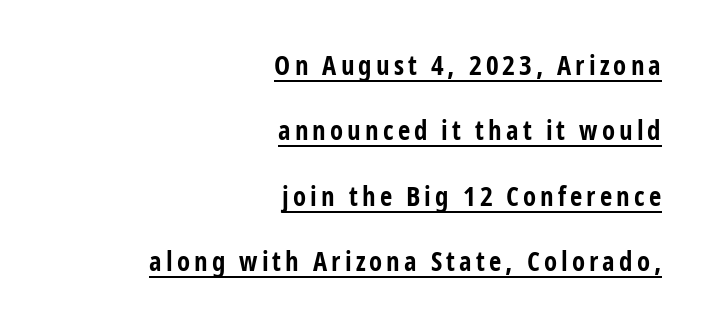
Chunky letters — that's bold for sure. These lines were composed using upright roman letters. Reading down the block, your eye finds every line finishing at a fixed right position. Has an underline been added? It has. Vertically, the passage feels expansive, rows floating well apart.
